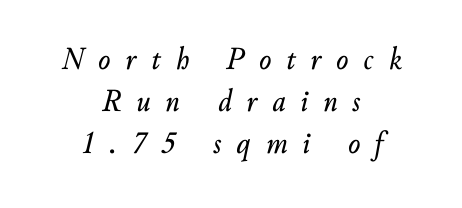
Any mark beneath the type? The region is blank. What's the leading like? Ordinary, nothing unusual. Italic? Definitely — the glyphs are oblique. Words appear elongated and porous because spacing is wide.
